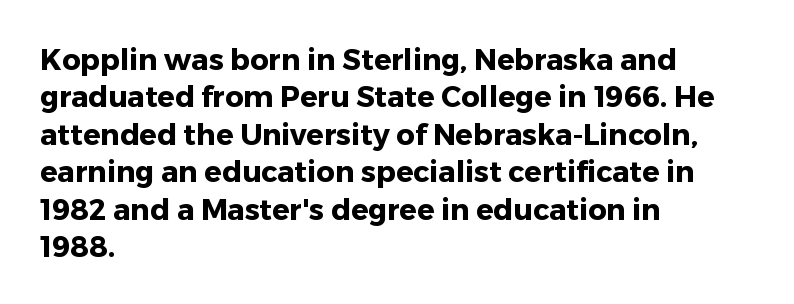
The image shows 29 px heavy sans-serif type, upright; set left-aligned, normal line spacing (1.29x), normal letter spacing, not underlined; low stroke contrast and a medium x-height.
